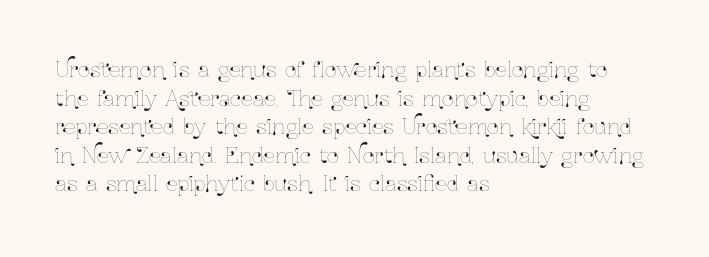
Q: Is the text italic (slanted)? A: No, it is upright.
Q: Is the text underlined? A: No.
Q: How is the paragraph aligned? A: Left-aligned.
Q: Is the spacing between letters normal or unusually wide? A: Normal.
Q: Is the spacing between lines tight, normal or loose? A: Normal.
